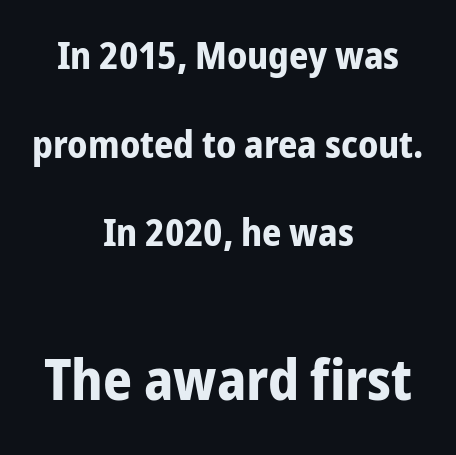
Q: Is the text bold? A: Yes.
Q: Is the text italic (slanted)? A: No, it is upright.
Q: Is the typeface a serif or a sans-serif typeface? A: Sans-serif.
Q: Is the text underlined? A: No.
Q: How is the paragraph aligned? A: Centered.
Q: Is the spacing between letters normal or unusually wide? A: Normal.
Q: Is the spacing between lines tight, normal or loose? A: Loose.
Q: Which block of text is set in a larger size, the first (top) or the second (bottom)? A: The second (bottom) one.
Q: Width (condensed, normal, or wide)? A: Condensed.
Q: Stroke contrast? A: Low.
Q: x-height? A: Medium.
Q: Monospaced? A: No.
